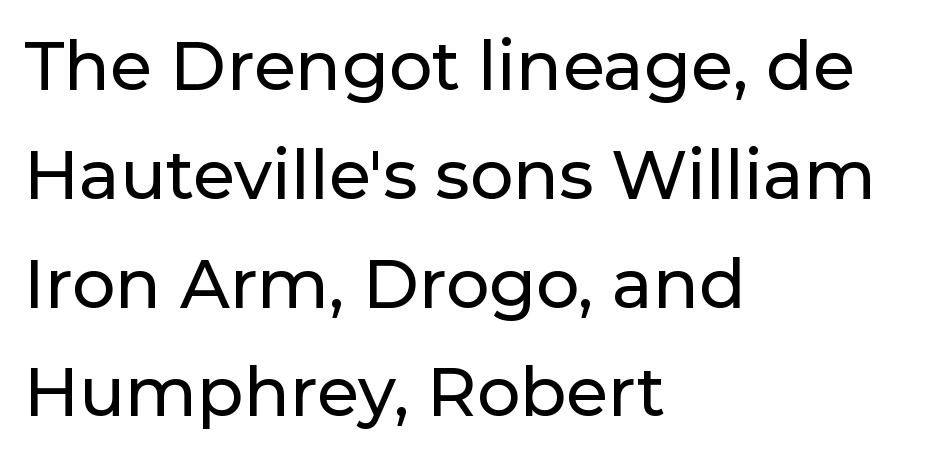
{"serif": "no", "italic": "no", "width": "normal", "stroke_contrast": "low", "x_height": "medium", "monospaced": "no", "underline": "no", "align": "left", "line_spacing": "normal", "line_spacing_ratio": 1.6, "letter_spacing": "normal", "letter_spacing_em": 0.0, "glyph_px": 68}
